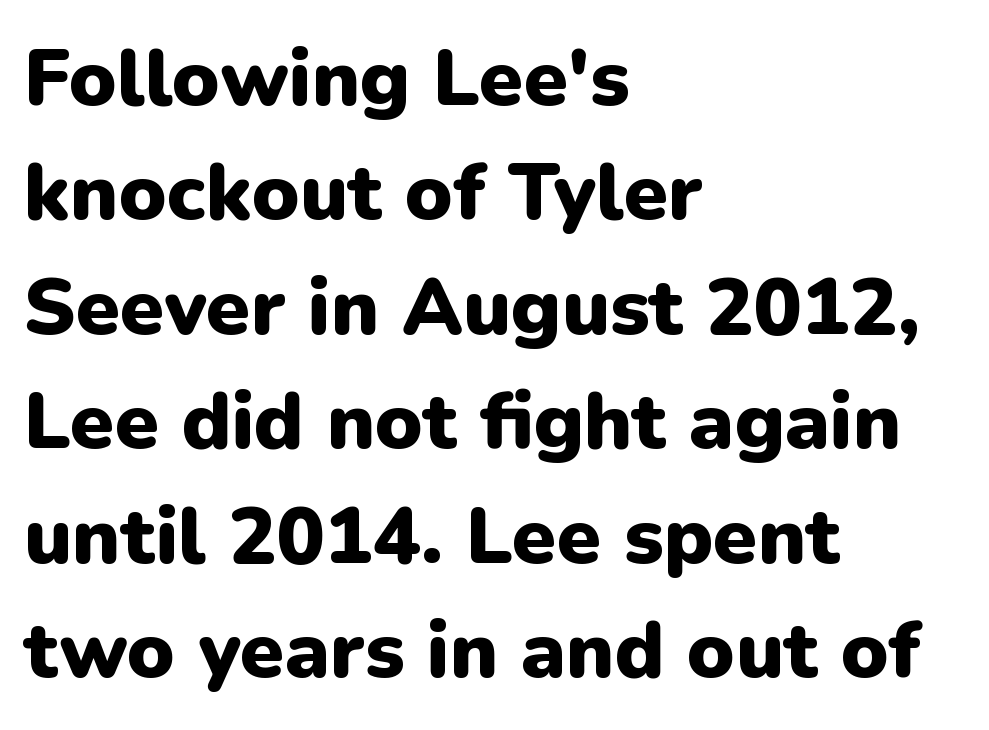
Q: Is the text bold? A: Yes.
Q: Is the text italic (slanted)? A: No, it is upright.
Q: Is the typeface a serif or a sans-serif typeface? A: Sans-serif.
Q: Is the text underlined? A: No.
Q: How is the paragraph aligned? A: Left-aligned.
Q: Is the spacing between letters normal or unusually wide? A: Normal.
Q: Is the spacing between lines tight, normal or loose? A: Normal.
Q: Width (condensed, normal, or wide)? A: Normal.
Q: Stroke contrast? A: Low.
Q: x-height? A: Medium.
Q: Monospaced? A: No.
